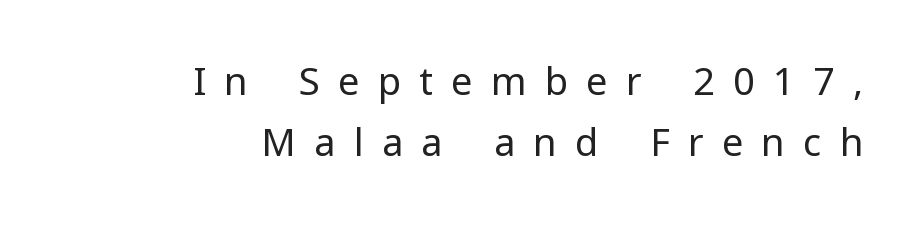
{"serif": "no", "italic": "no", "bold": "no", "weight": "regular", "width": "normal", "stroke_contrast": "low", "x_height": "medium", "monospaced": "no", "underline": "no", "align": "right", "line_spacing": "normal", "line_spacing_ratio": 1.6, "letter_spacing": "wide", "letter_spacing_em": 0.48, "glyph_px": 38}
